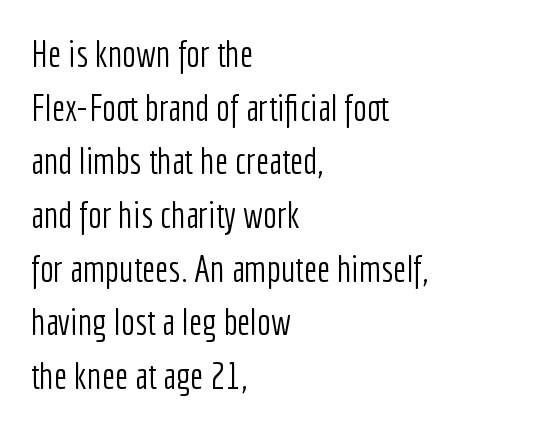
The image shows 37 px light, condensed sans-serif type, upright; set left-aligned, normal line spacing (1.45x), normal letter spacing, not underlined; low stroke contrast and a medium x-height.
